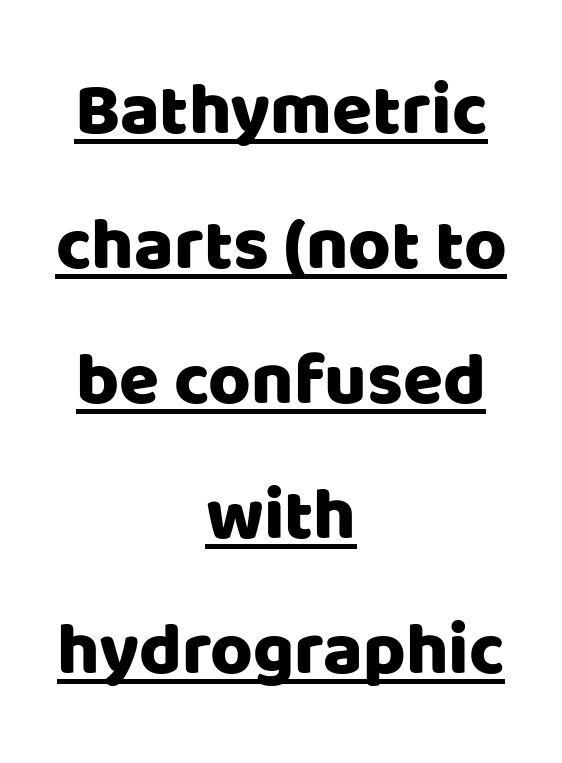
Nope, not italic — everything's standing straight. Does extra space separate the letters? No, they use regular spacing. These lines are composed in type without serifs. Character widths vary here, with narrow letters taking less room than wide ones. These lines are centered, leaving both edges ragged.
